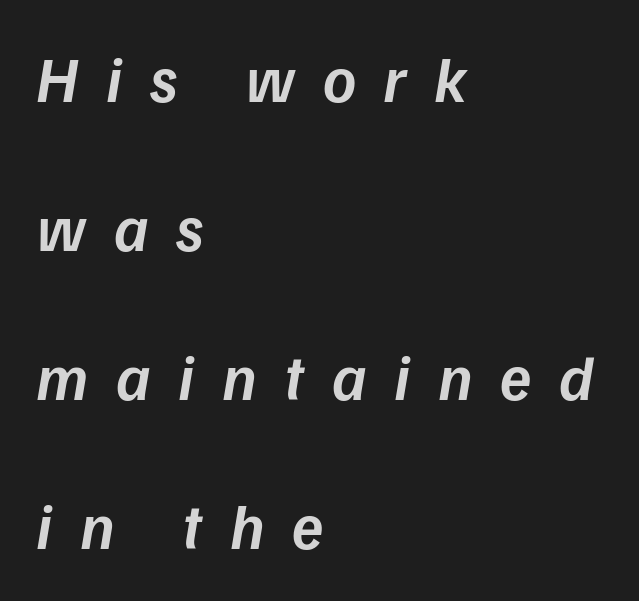
Q: Is the text bold? A: Semi-bold.
Q: Is the text italic (slanted)? A: Yes, it leans right by about 9 degrees.
Q: Is the text underlined? A: No.
Q: How is the paragraph aligned? A: Left-aligned.
Q: Is the spacing between letters normal or unusually wide? A: Unusually wide.
Q: Is the spacing between lines tight, normal or loose? A: Loose.
Q: Width (condensed, normal, or wide)? A: Normal.
Q: Stroke contrast? A: Low.
Q: x-height? A: Medium.
Q: Monospaced? A: No.
